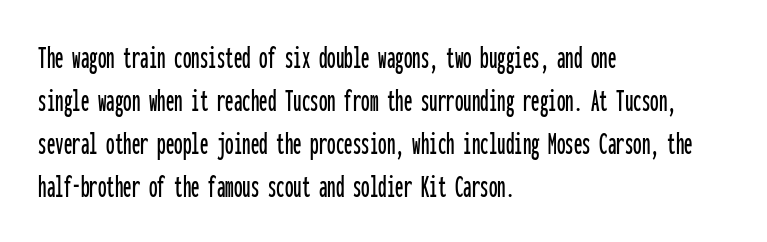
Q: Is the text italic (slanted)? A: No, it is upright.
Q: Is the typeface a serif or a sans-serif typeface? A: Sans-serif.
Q: Is the text underlined? A: No.
Q: How is the paragraph aligned? A: Left-aligned.
Q: Is the spacing between letters normal or unusually wide? A: Normal.
Q: Is the spacing between lines tight, normal or loose? A: Normal.
Q: Width (condensed, normal, or wide)? A: Condensed.
Q: Stroke contrast? A: Low.
Q: x-height? A: Medium.
Q: Monospaced? A: Yes.
